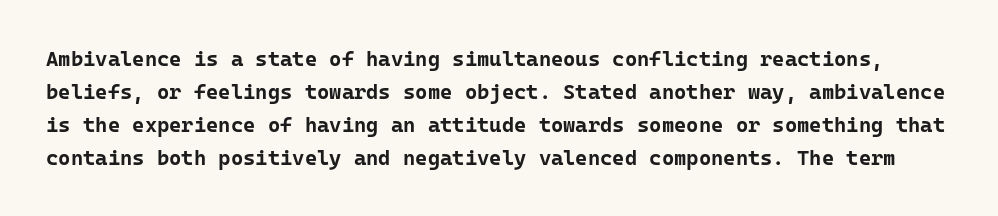
Thick stems and heavy bowls — unmistakably bold. The passage shown is not underscored anywhere. A typesetter would call this zero additional tracking. It's the straight-up-and-down kind of type. The leading is moderate, giving the passage an even texture.
